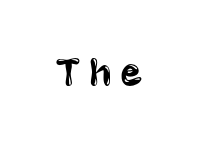
The image shows 45 px regular-weight, condensed sans-serif type, upright; set not underlined; low stroke contrast and a large x-height.
